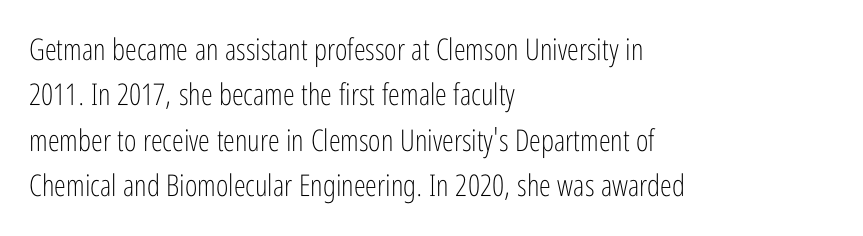
The image shows 30 px light, condensed sans-serif type, upright; set left-aligned, normal line spacing (1.51x), normal letter spacing, not underlined; low stroke contrast and a medium x-height.
